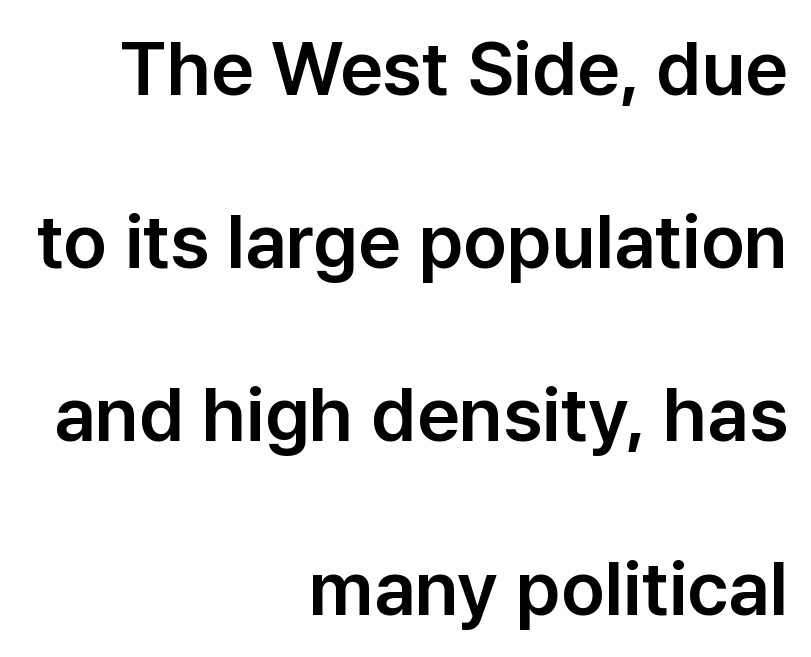
Q: Is the text italic (slanted)? A: No, it is upright.
Q: Is the typeface a serif or a sans-serif typeface? A: Sans-serif.
Q: Is the text underlined? A: No.
Q: How is the paragraph aligned? A: Right-aligned.
Q: Is the spacing between letters normal or unusually wide? A: Normal.
Q: Is the spacing between lines tight, normal or loose? A: Loose.
Q: Width (condensed, normal, or wide)? A: Normal.
Q: Stroke contrast? A: Low.
Q: x-height? A: Medium.
Q: Monospaced? A: No.
